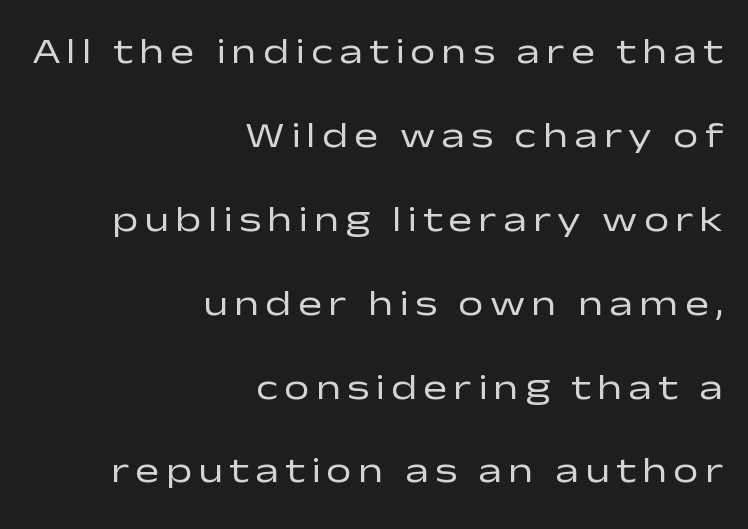
{"serif": "no", "italic": "no", "bold": "no", "weight": "regular", "width": "wide", "stroke_contrast": "low", "x_height": "medium", "monospaced": "no", "underline": "no", "align": "right", "line_spacing": "loose", "line_spacing_ratio": 2.33, "glyph_px": 36}
